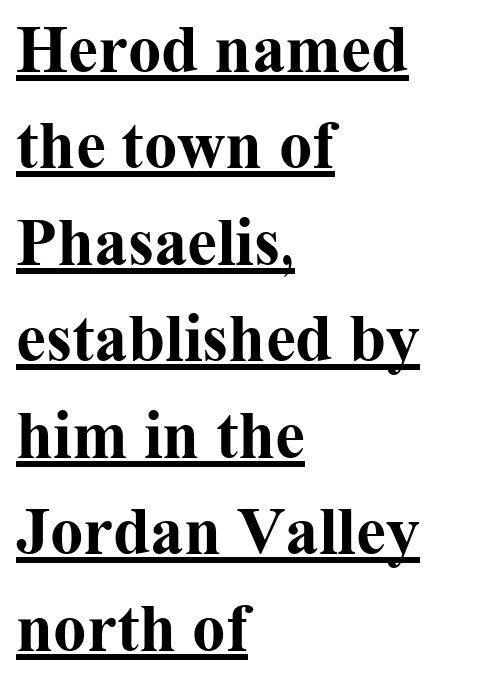
{"serif": "yes", "italic": "no", "bold": "yes", "weight": "bold", "width": "normal", "stroke_contrast": "medium", "x_height": "medium", "monospaced": "no", "underline": "yes", "align": "left", "line_spacing": "normal", "line_spacing_ratio": 1.44, "letter_spacing": "normal", "letter_spacing_em": 0.0, "glyph_px": 67}
